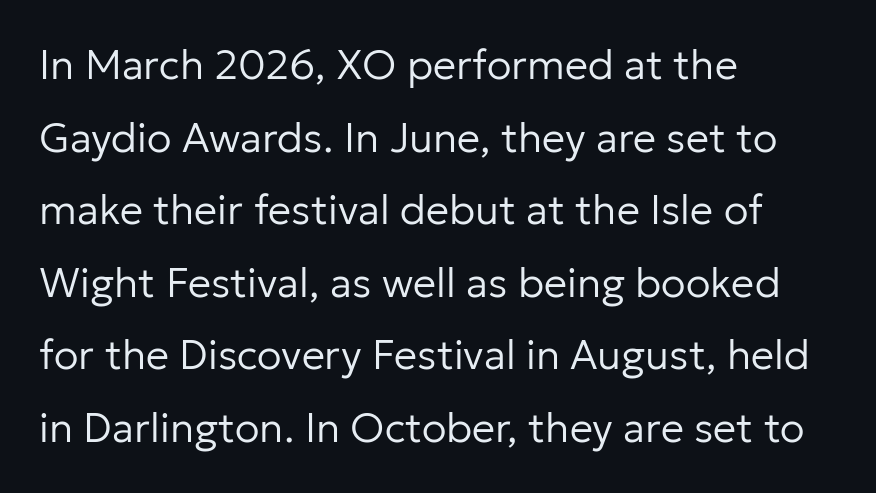
{"serif": "no", "italic": "no", "bold": "no", "weight": "regular", "width": "normal", "stroke_contrast": "low", "x_height": "medium", "monospaced": "no", "underline": "no", "align": "left", "line_spacing_ratio": 1.77, "letter_spacing": "normal", "letter_spacing_em": 0.0, "glyph_px": 41}
